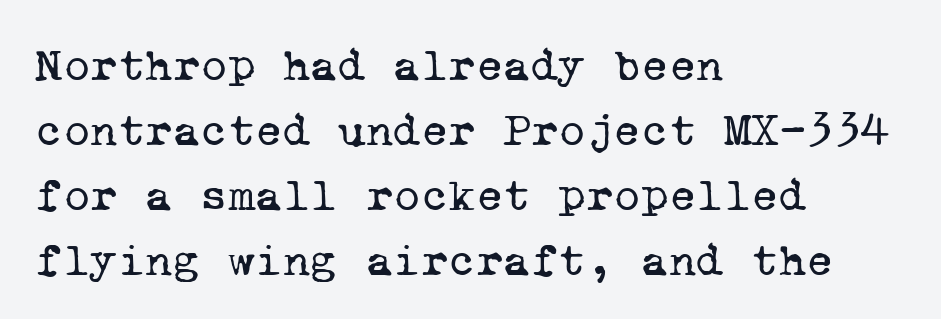
{"serif": "yes", "bold": "no", "weight": "regular", "width": "normal", "stroke_contrast": "low", "x_height": "medium", "monospaced": "yes", "underline": "no", "align": "left", "line_spacing": "normal", "line_spacing_ratio": 1.38, "letter_spacing": "normal", "letter_spacing_em": 0.0, "glyph_px": 47}
